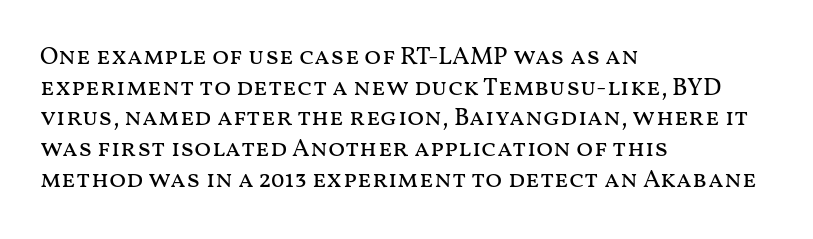
The letters look calm and open, with moderate or lighter stems. Descenders are the only things crossing below the line. Left-aligned paragraph, ragged on the right. Short note: letters normally spaced.
